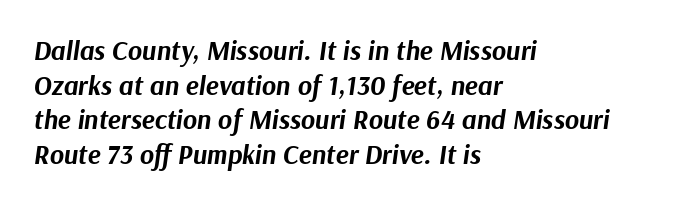
Q: Is the text bold? A: Yes.
Q: Is the text italic (slanted)? A: Yes, it leans right by about 9 degrees.
Q: Is the text underlined? A: No.
Q: How is the paragraph aligned? A: Left-aligned.
Q: Is the spacing between letters normal or unusually wide? A: Normal.
Q: Is the spacing between lines tight, normal or loose? A: Normal.
